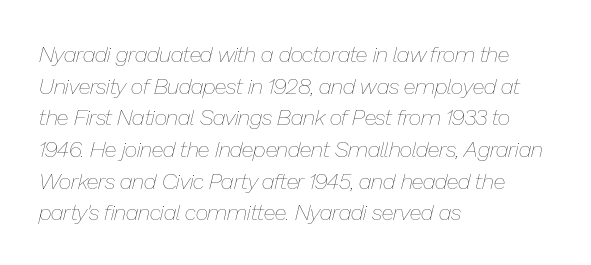
The letters are slanted; this is an italic face. Summary of weight: not heavy and not bold. A bare baseline throughout the passage. A typesetter would call this zero additional tracking. Notice how the passage keeps a crisp vertical edge on the left only. Does the leading feel generous? No, just average.
